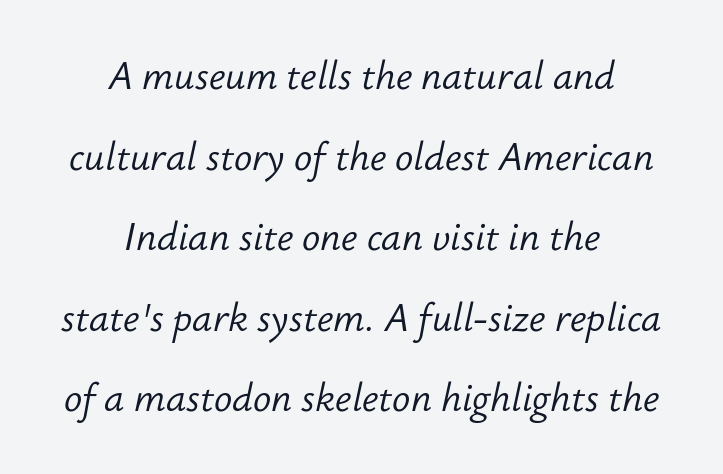
{"italic": "yes", "lean": "right", "slant_degrees": 12, "bold": "no", "weight": "light", "width": "normal", "stroke_contrast": "low", "x_height": "small", "monospaced": "no", "underline": "no", "align": "center", "line_spacing": "loose", "line_spacing_ratio": 2.12, "letter_spacing": "normal", "letter_spacing_em": 0.0, "glyph_px": 38}
